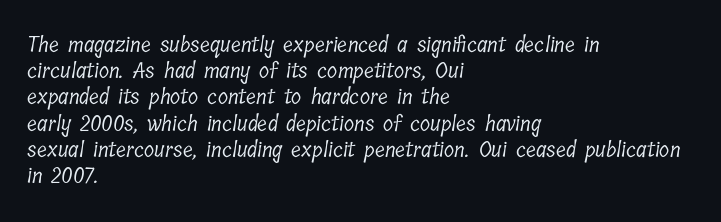
Weight: regular or lighter. One-word summary of the alignment: left. In terms of leading, this rendering sits right in the middle. The horizontal fit of the characters is conventional and even.
